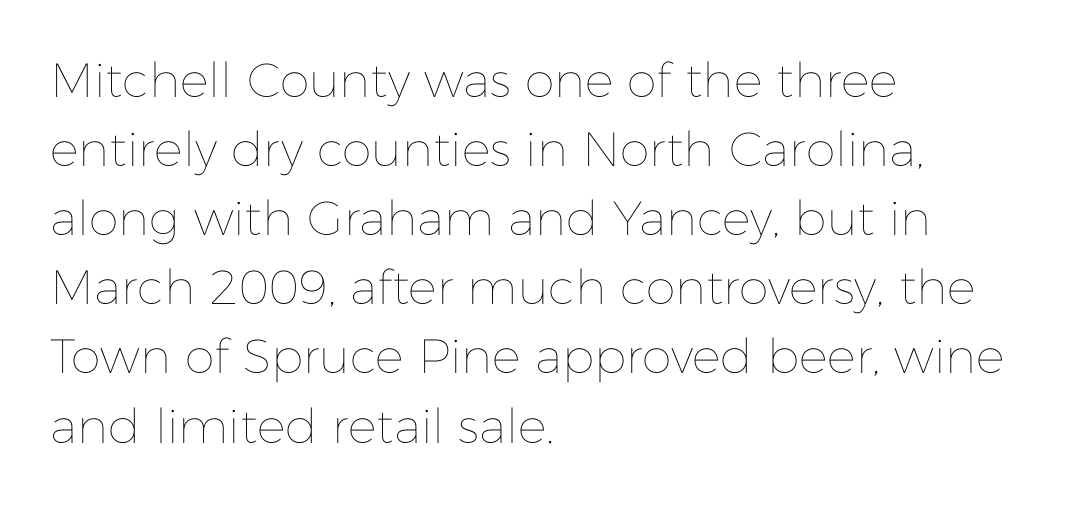
The image shows 48 px thin type, upright; set left-aligned, normal line spacing (1.44x), normal letter spacing, not underlined; low stroke contrast and a medium x-height.
